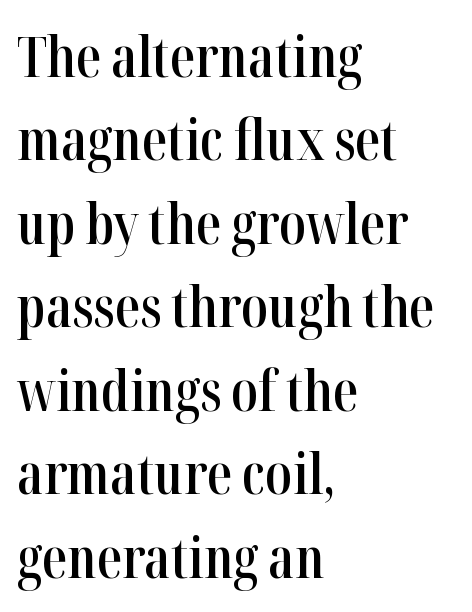
The image shows 56 px semibold, condensed serif type, upright; set left-aligned, normal line spacing (1.49x), normal letter spacing, not underlined; high stroke contrast and a medium x-height.
